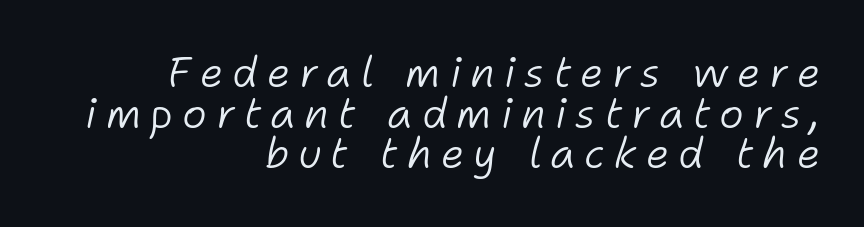
Q: Is the text bold? A: No.
Q: Is the text italic (slanted)? A: Yes, it leans right by about 11 degrees.
Q: Is the text underlined? A: No.
Q: How is the paragraph aligned? A: Right-aligned.
Q: Is the spacing between letters normal or unusually wide? A: Unusually wide.
Q: Is the spacing between lines tight, normal or loose? A: Tight.
Q: Width (condensed, normal, or wide)? A: Normal.
Q: Stroke contrast? A: Low.
Q: x-height? A: Medium.
Q: Monospaced? A: No.
